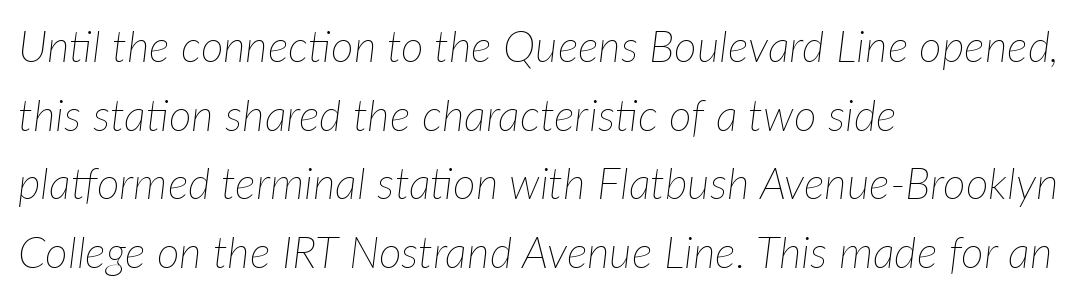
Q: Is the text bold? A: No.
Q: Is the text italic (slanted)? A: Yes, it leans right by about 7 degrees.
Q: Is the text underlined? A: No.
Q: How is the paragraph aligned? A: Left-aligned.
Q: Is the spacing between letters normal or unusually wide? A: Normal.
Q: Is the spacing between lines tight, normal or loose? A: Normal.
Q: Width (condensed, normal, or wide)? A: Normal.
Q: Stroke contrast? A: Low.
Q: x-height? A: Medium.
Q: Monospaced? A: No.
